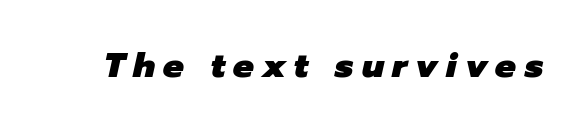
{"italic": "yes", "lean": "right", "slant_degrees": 12, "bold": "yes", "weight": "heavy", "width": "normal", "stroke_contrast": "low", "x_height": "medium", "monospaced": "no", "underline": "no", "letter_spacing": "wide", "letter_spacing_em": 0.23, "glyph_px": 35}
